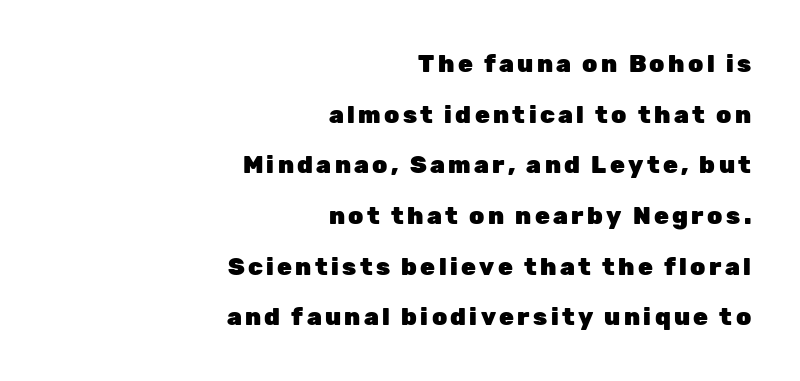
{"italic": "no", "bold": "yes", "underline": "no", "align": "right", "line_spacing": "loose", "line_spacing_ratio": 2.11, "glyph_px": 24}
